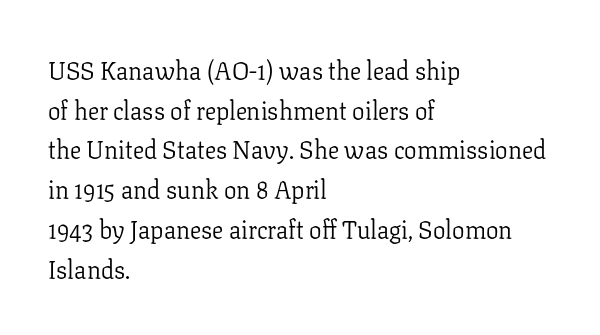
Q: Is the text bold? A: No.
Q: Is the text italic (slanted)? A: No, it is upright.
Q: Is the text underlined? A: No.
Q: How is the paragraph aligned? A: Left-aligned.
Q: Is the spacing between letters normal or unusually wide? A: Normal.
Q: Is the spacing between lines tight, normal or loose? A: Normal.
